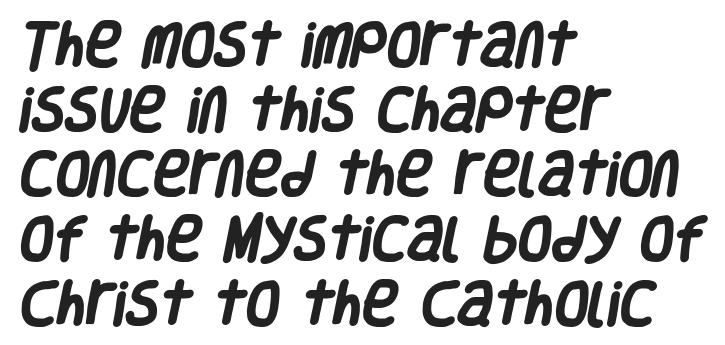
The compositor pushed each line to the left boundary. The specimen omits any rule beneath the text block's lines. Type style note: lacks serifs. Between one letter and the next there's only the usual sliver of space. If you measured baseline to baseline, you'd find a middling distance. Think of a printed novel: that variable character pitch is what you see here.
